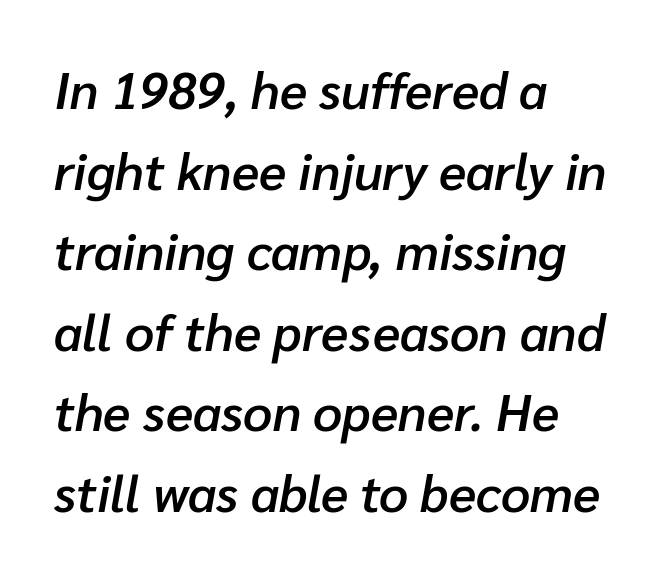
The image shows 51 px semibold type, italic (leaning right); set left-aligned, normal line spacing (1.58x), normal letter spacing, not underlined; low stroke contrast and a medium x-height.
